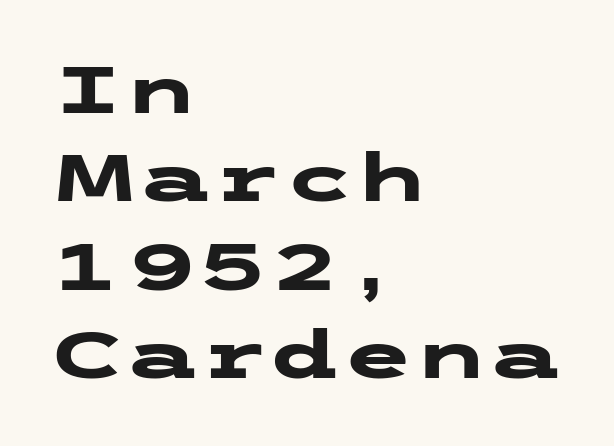
{"serif": "no", "italic": "no", "bold": "yes", "weight": "heavy", "width": "wide", "stroke_contrast": "low", "x_height": "medium", "underline": "no", "align": "left", "line_spacing": "normal", "line_spacing_ratio": 1.34, "letter_spacing": "normal", "letter_spacing_em": 0.0, "glyph_px": 66}
